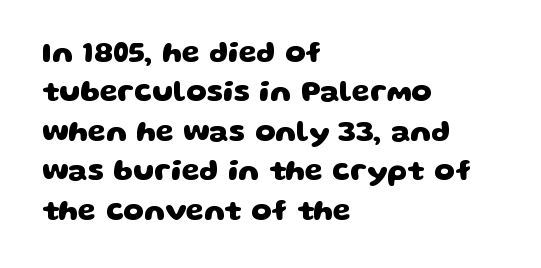
Q: Is the text bold? A: Yes.
Q: Is the typeface a serif or a sans-serif typeface? A: Sans-serif.
Q: Is the text underlined? A: No.
Q: How is the paragraph aligned? A: Left-aligned.
Q: Is the spacing between letters normal or unusually wide? A: Normal.
Q: Is the spacing between lines tight, normal or loose? A: Normal.
Q: Width (condensed, normal, or wide)? A: Wide.
Q: Stroke contrast? A: Low.
Q: x-height? A: Large.
Q: Monospaced? A: No.
